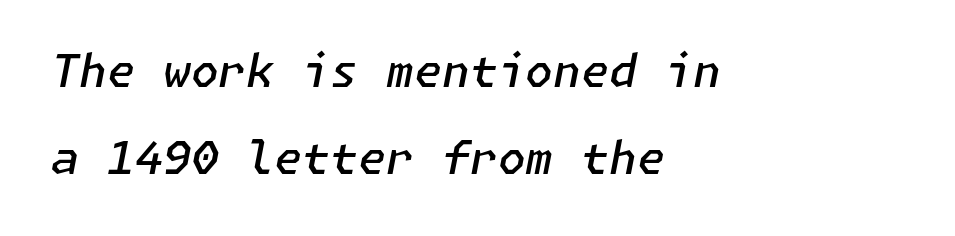
Q: Is the text bold? A: Semi-bold.
Q: Is the text italic (slanted)? A: Yes, it leans right by about 11 degrees.
Q: Is the text underlined? A: No.
Q: How is the paragraph aligned? A: Left-aligned.
Q: Is the spacing between letters normal or unusually wide? A: Normal.
Q: Is the spacing between lines tight, normal or loose? A: Loose.
Q: Width (condensed, normal, or wide)? A: Normal.
Q: Stroke contrast? A: Low.
Q: x-height? A: Medium.
